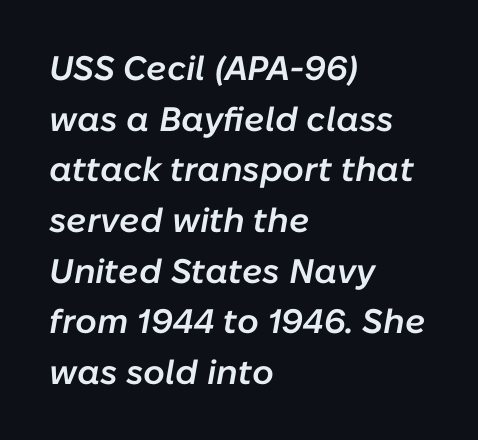
Rule under the text: the space is simply empty. Looking at the ascenders, they clearly lean. The face used here is proportionally spaced, like ordinary book or web type. The rag falls on the right side of this text block. Default kerning and tracking; the words read as compact shapes. The sample has been set in demibold, a notch under bold.
